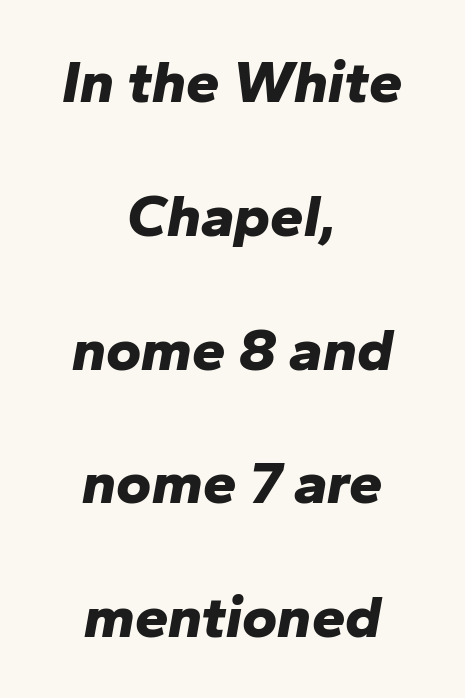
Q: Is the text bold? A: Yes.
Q: Is the text italic (slanted)? A: Yes, it leans right by about 10 degrees.
Q: Is the text underlined? A: No.
Q: How is the paragraph aligned? A: Centered.
Q: Is the spacing between letters normal or unusually wide? A: Normal.
Q: Is the spacing between lines tight, normal or loose? A: Loose.
Q: Width (condensed, normal, or wide)? A: Normal.
Q: Stroke contrast? A: Low.
Q: x-height? A: Medium.
Q: Monospaced? A: No.
